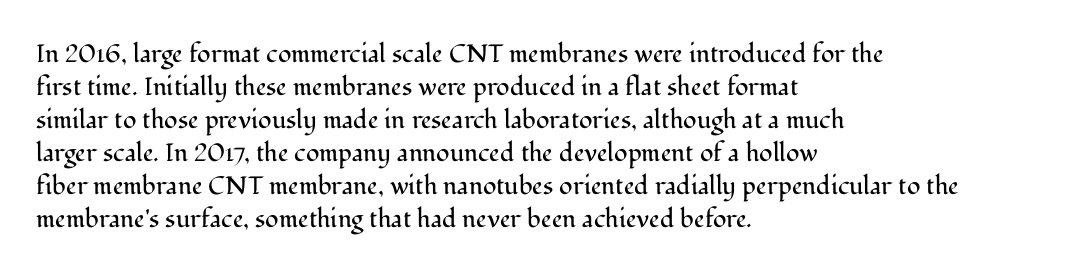
The image shows 25 px text type, upright; set left-aligned, normal line spacing (1.32x), normal letter spacing, not underlined.
